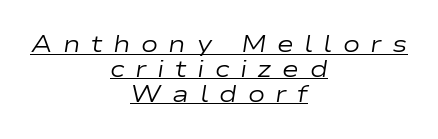
The image shows 23 px text type, italic (leaning right); set centered, tight line spacing (1.08x), unusually wide letter spacing (+0.46 em), underlined.
